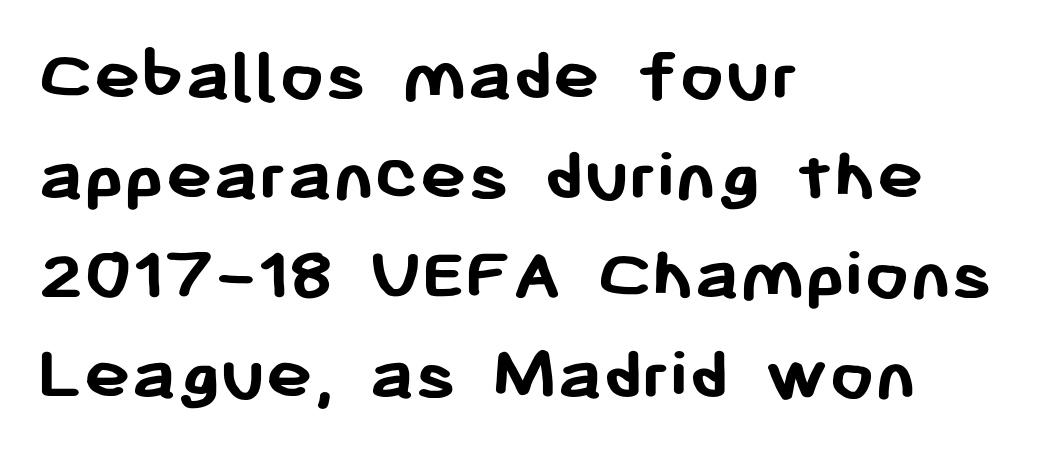
{"serif": "no", "italic": "no", "bold": "yes", "weight": "semibold", "width": "normal", "stroke_contrast": "low", "x_height": "medium", "monospaced": "no", "underline": "no", "align": "left", "line_spacing": "normal", "line_spacing_ratio": 1.26, "letter_spacing": "normal", "letter_spacing_em": 0.0, "glyph_px": 79}
